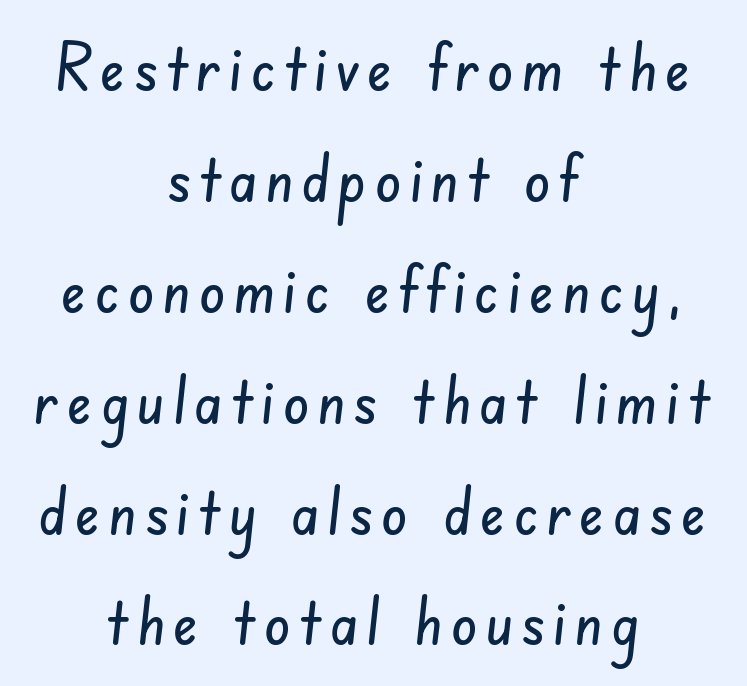
{"serif": "no", "width": "condensed", "stroke_contrast": "low", "x_height": "small", "monospaced": "no", "underline": "no", "align": "center", "line_spacing": "normal", "line_spacing_ratio": 1.68, "glyph_px": 66}
